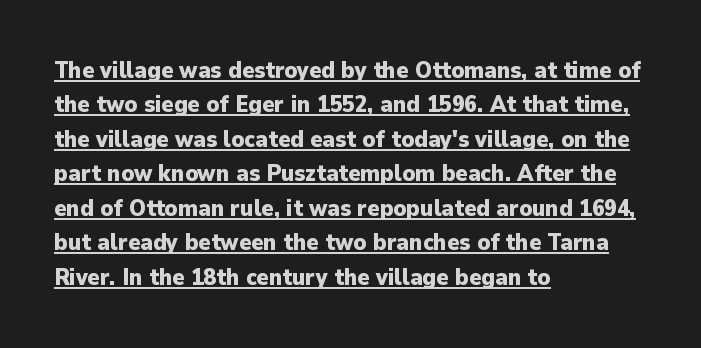
The rendering uses the underline text-decoration. Emphasis by weight is at full strength: bold. The font's upright variant was chosen for this text. A classic flush-left, rag-right setting is used for this passage.
